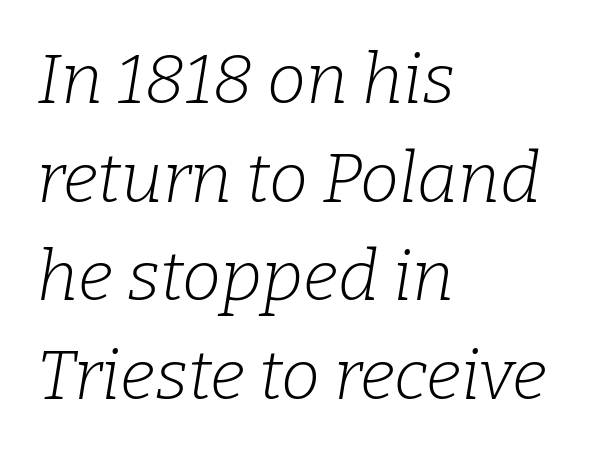
The image shows 70 px light serif type, italic (leaning right); set left-aligned, normal line spacing (1.41x), normal letter spacing, not underlined; low stroke contrast and a medium x-height.
